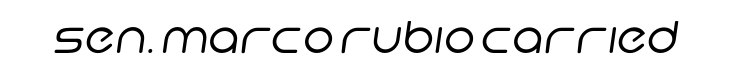
{"serif": "no", "bold": "no", "weight": "regular", "width": "normal", "stroke_contrast": "low", "x_height": "large", "monospaced": "no", "underline": "no", "letter_spacing": "normal", "letter_spacing_em": 0.0, "glyph_px": 44}
